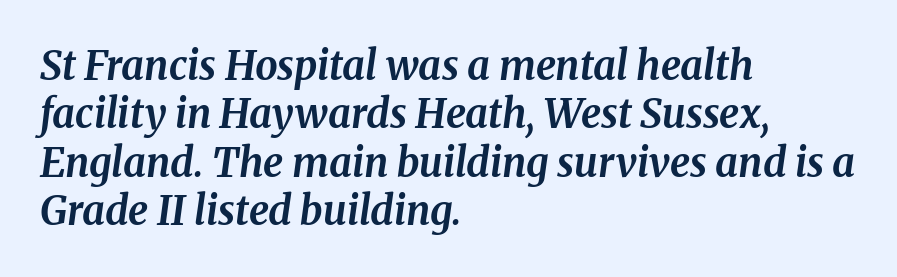
Q: Is the text bold? A: Yes.
Q: Is the text italic (slanted)? A: Yes, it leans right by about 8 degrees.
Q: Is the text underlined? A: No.
Q: How is the paragraph aligned? A: Left-aligned.
Q: Is the spacing between letters normal or unusually wide? A: Normal.
Q: Width (condensed, normal, or wide)? A: Normal.
Q: Stroke contrast? A: Medium.
Q: x-height? A: Medium.
Q: Monospaced? A: No.
